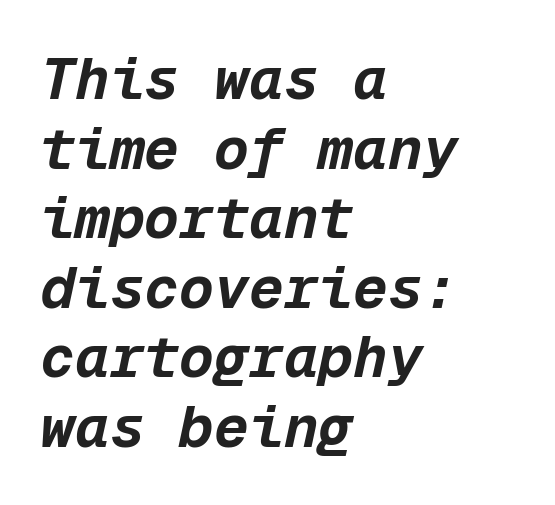
{"italic": "yes", "lean": "right", "slant_degrees": 12, "bold": "yes", "weight": "bold", "width": "normal", "stroke_contrast": "low", "x_height": "medium", "monospaced": "yes", "underline": "no", "align": "left", "line_spacing_ratio": 1.2, "letter_spacing": "normal", "letter_spacing_em": 0.0, "glyph_px": 58}
